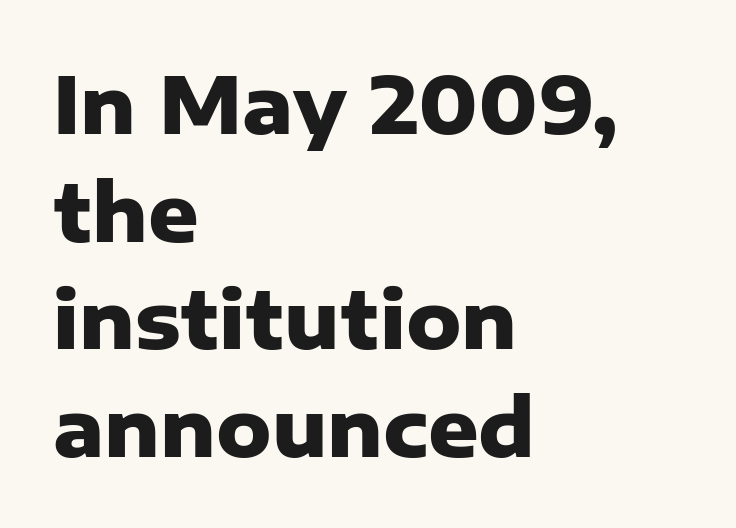
The image shows 78 px heavy sans-serif type, upright; set left-aligned, normal line spacing (1.38x), normal letter spacing, not underlined; low stroke contrast and a medium x-height.
